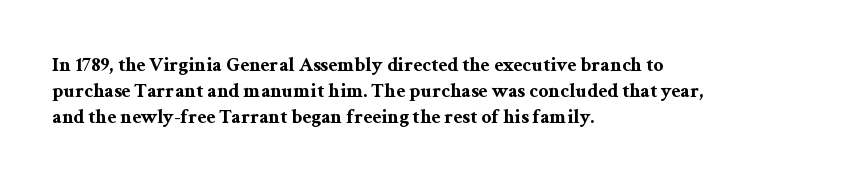
The lettering holds an erect, upright posture throughout. The text block is weighted toward the left margin, trailing off unevenly rightward. The strokes are fattened all the way to bold. Bare-footed words on every line.
